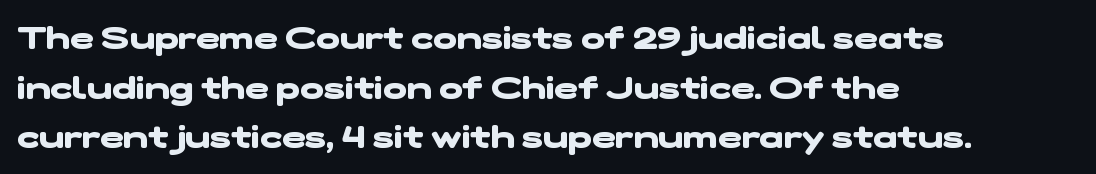
Q: Is the text bold? A: Yes.
Q: Is the typeface a serif or a sans-serif typeface? A: Sans-serif.
Q: Is the text underlined? A: No.
Q: How is the paragraph aligned? A: Left-aligned.
Q: Is the spacing between letters normal or unusually wide? A: Normal.
Q: Is the spacing between lines tight, normal or loose? A: Normal.
Q: Width (condensed, normal, or wide)? A: Wide.
Q: Stroke contrast? A: Low.
Q: x-height? A: Medium.
Q: Monospaced? A: No.
